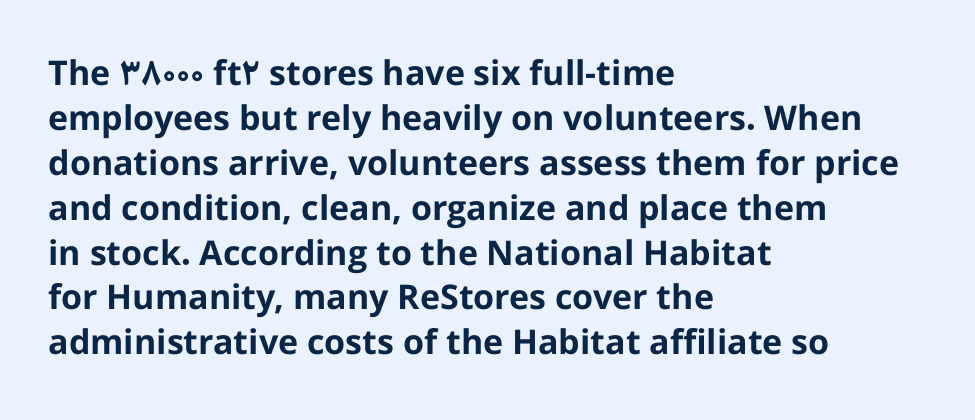
The image shows 34 px bold sans-serif type, upright; set left-aligned, normal line spacing (1.32x), normal letter spacing, not underlined; low stroke contrast and a medium x-height.
